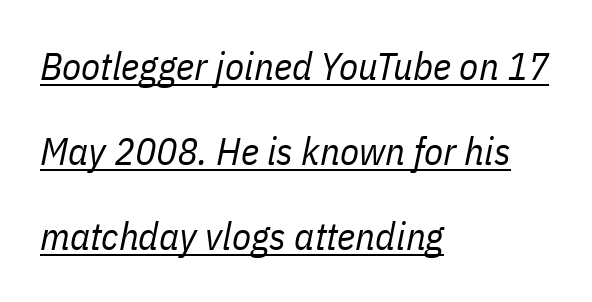
Q: Is the text bold? A: No.
Q: Is the text italic (slanted)? A: Yes, it leans right by about 11 degrees.
Q: Is the text underlined? A: Yes.
Q: How is the paragraph aligned? A: Left-aligned.
Q: Is the spacing between letters normal or unusually wide? A: Normal.
Q: Is the spacing between lines tight, normal or loose? A: Loose.
Q: Width (condensed, normal, or wide)? A: Condensed.
Q: Stroke contrast? A: Low.
Q: x-height? A: Medium.
Q: Monospaced? A: No.
